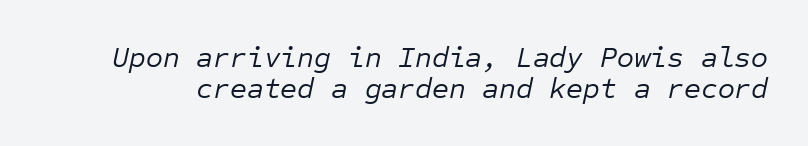
{"italic": "yes", "lean": "right", "slant_degrees": 12, "bold": "no", "weight": "regular", "width": "normal", "stroke_contrast": "low", "x_height": "medium", "monospaced": "yes", "underline": "no", "line_spacing": "tight", "line_spacing_ratio": 1.08, "letter_spacing": "normal", "letter_spacing_em": 0.0, "glyph_px": 29}
